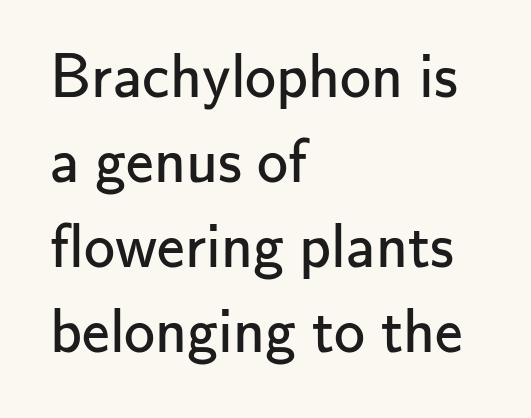
Are there feet on the stems? There aren't — it's a sans. The passage is arranged the way most books set body copy — flush left. The string is rendered with underlining switched off. The gaps between neighbouring characters are ordinary and unremarkable. The font's upright variant was chosen for this text.
